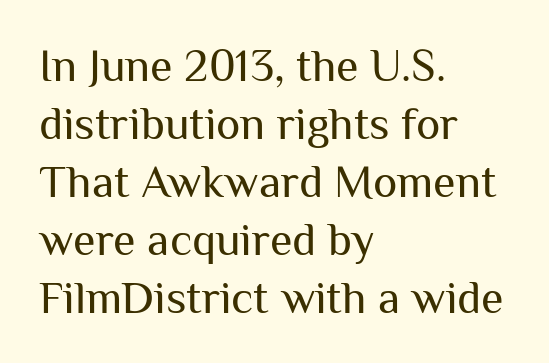
{"serif": "no", "italic": "no", "bold": "no", "weight": "regular", "width": "normal", "stroke_contrast": "medium", "x_height": "medium", "monospaced": "no", "underline": "no", "align": "left", "line_spacing": "normal", "line_spacing_ratio": 1.26, "letter_spacing": "normal", "letter_spacing_em": 0.0, "glyph_px": 46}
